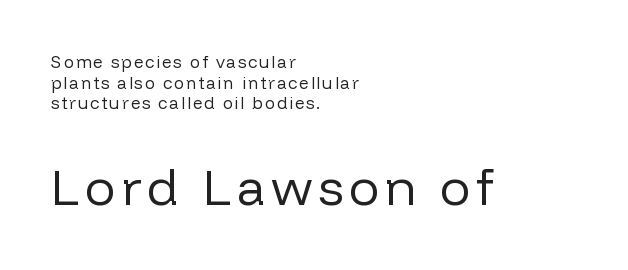
The image shows 51 px regular-weight sans-serif type, upright; set left-aligned, line spacing 1.22x, not underlined; the second (bottom) block is 3.0x larger; low stroke contrast and a medium x-height.
